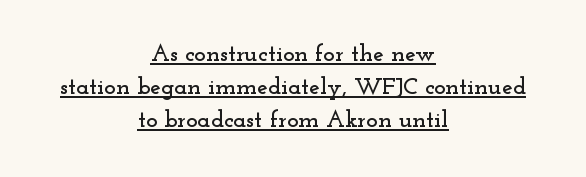
The image shows 24 px text type, upright; set centered, normal line spacing (1.38x), normal letter spacing, underlined.
